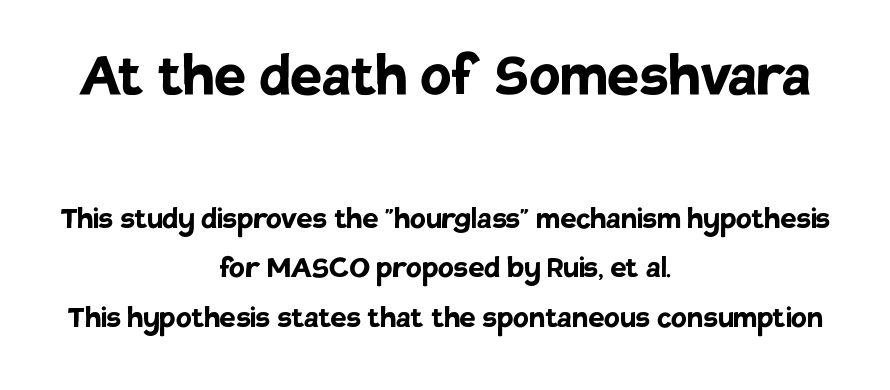
The compositor balanced each line on the midline. The lettering stays uniformly vertical, giving the passage a roman look. Letters rest on an invisible, unmarked baseline. Think of a printed novel: that variable character pitch is what you see here. Normally led — the rows are evenly, conventionally spaced. The line texture is even and compact thanks to regular tracking.
